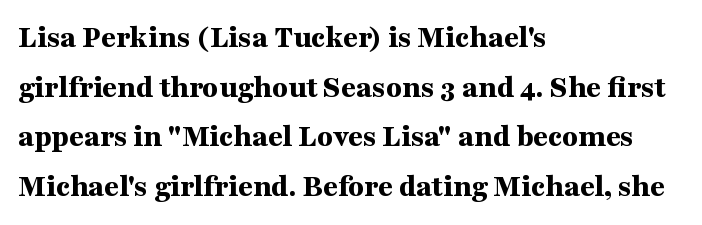
Q: Is the text bold? A: Yes.
Q: Is the text italic (slanted)? A: No, it is upright.
Q: Is the typeface a serif or a sans-serif typeface? A: Serif.
Q: Is the text underlined? A: No.
Q: How is the paragraph aligned? A: Left-aligned.
Q: Is the spacing between letters normal or unusually wide? A: Normal.
Q: Is the spacing between lines tight, normal or loose? A: Normal.
Q: Width (condensed, normal, or wide)? A: Wide.
Q: Stroke contrast? A: Medium.
Q: x-height? A: Medium.
Q: Monospaced? A: No.
